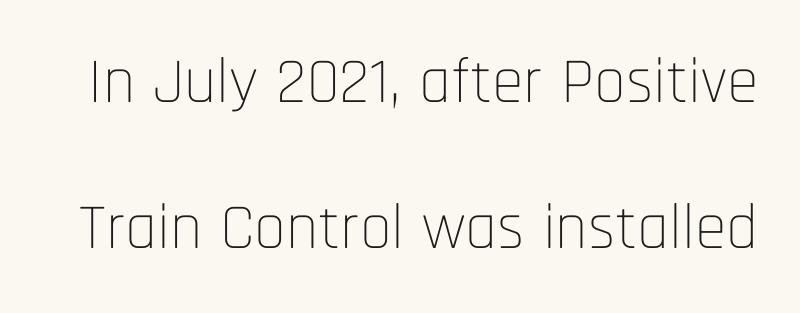
Q: Is the text bold? A: No.
Q: Is the text italic (slanted)? A: No, it is upright.
Q: Is the typeface a serif or a sans-serif typeface? A: Sans-serif.
Q: Is the text underlined? A: No.
Q: Is the spacing between letters normal or unusually wide? A: Normal.
Q: Is the spacing between lines tight, normal or loose? A: Loose.
Q: Width (condensed, normal, or wide)? A: Condensed.
Q: Stroke contrast? A: Low.
Q: x-height? A: Large.
Q: Monospaced? A: No.
